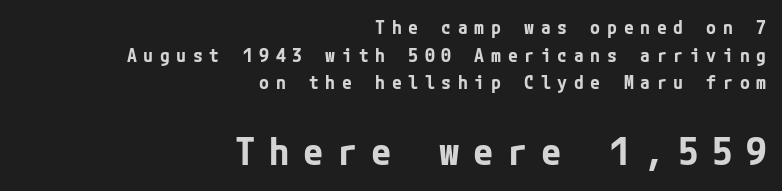
Designer's note — italics off, roman on. Tracking value appears strongly positive — letters spread wide. Regular leading. On the weight axis this lands at bold, roughly 700. The letters carry no serifs — their stems end cleanly without finishing strokes.
